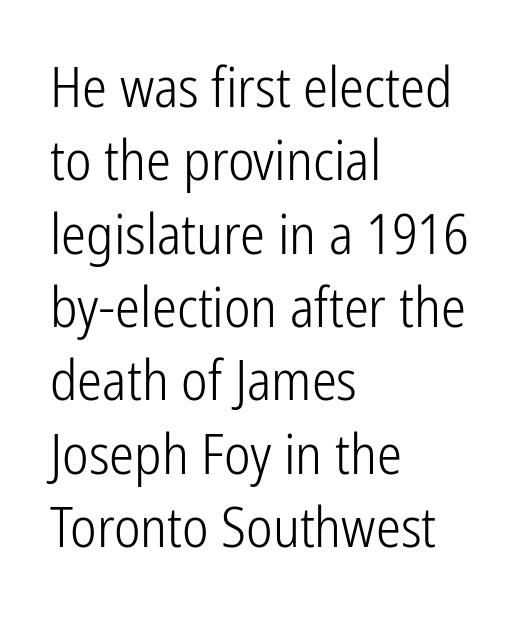
The image shows 56 px light, condensed sans-serif type, upright; set left-aligned, normal line spacing (1.31x), normal letter spacing, not underlined; low stroke contrast and a medium x-height.
